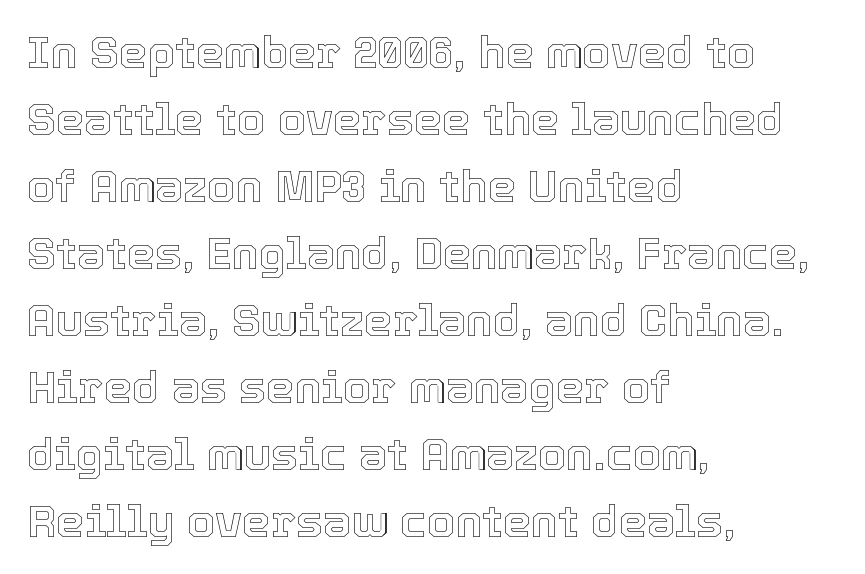
The image shows 45 px text type, upright; set left-aligned, normal line spacing (1.49x), normal letter spacing, not underlined; a medium x-height.
